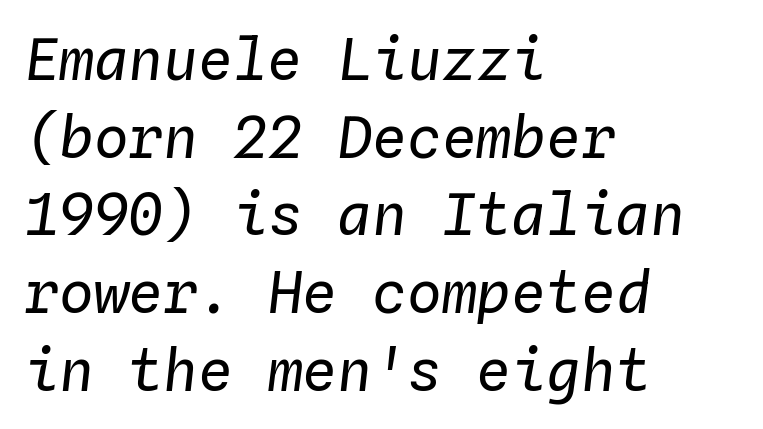
Characters are canted at an angle relative to the baseline's perpendicular. The letters look calm and open, with moderate or lighter stems. The rendering uses typewriter-style spacing with identical character cells. Students, observe: this is what conventionally led text looks like.
